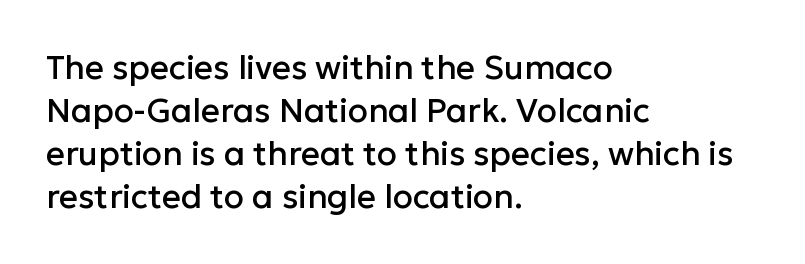
Q: Is the text italic (slanted)? A: No, it is upright.
Q: Is the typeface a serif or a sans-serif typeface? A: Sans-serif.
Q: Is the text underlined? A: No.
Q: How is the paragraph aligned? A: Left-aligned.
Q: Is the spacing between letters normal or unusually wide? A: Normal.
Q: Is the spacing between lines tight, normal or loose? A: Normal.
Q: Width (condensed, normal, or wide)? A: Normal.
Q: Stroke contrast? A: Low.
Q: x-height? A: Medium.
Q: Monospaced? A: No.
